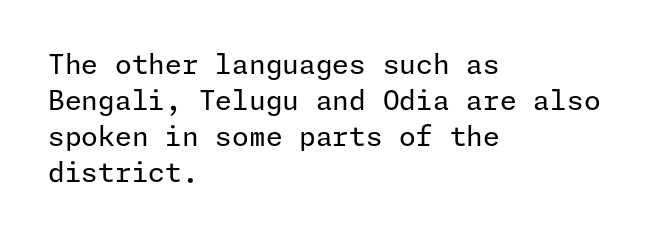
The image shows 27 px text type, upright; set left-aligned, normal line spacing (1.33x), normal letter spacing, not underlined.
